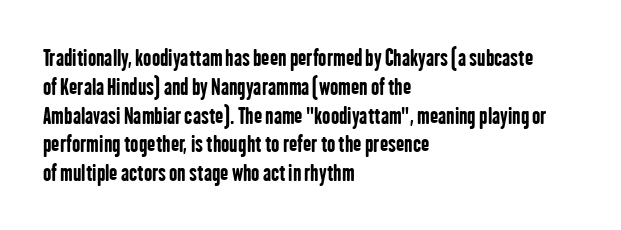
Q: Is the text bold? A: Yes.
Q: Is the text italic (slanted)? A: No, it is upright.
Q: Is the text underlined? A: No.
Q: How is the paragraph aligned? A: Left-aligned.
Q: Is the spacing between letters normal or unusually wide? A: Normal.
Q: Is the spacing between lines tight, normal or loose? A: Normal.
